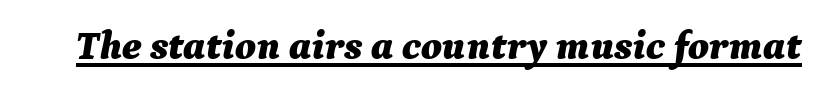
The image shows 40 px bold type, italic (leaning right); set normal letter spacing, underlined; medium stroke contrast and a medium x-height.
